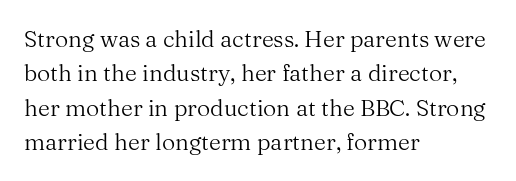
{"italic": "no", "bold": "no", "underline": "no", "align": "left", "line_spacing": "normal", "line_spacing_ratio": 1.5, "letter_spacing": "normal", "letter_spacing_em": 0.0, "glyph_px": 23}
